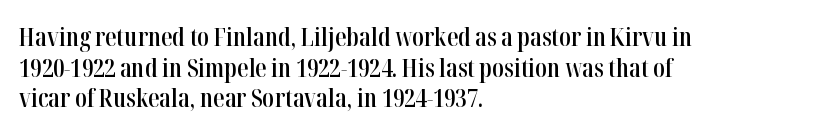
The text block is weighted toward the left margin, trailing off unevenly rightward. What weight is shown? A semibold, between regular and bold. Look at the tracking — it's just the regular setting, nothing added. Quick note: not italic, upright. A bare baseline throughout the passage.
